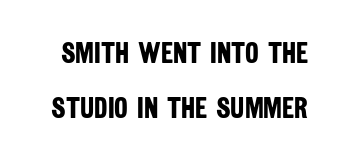
{"serif": "no", "bold": "yes", "weight": "bold", "width": "condensed", "stroke_contrast": "low", "x_height": "large", "monospaced": "no", "underline": "no", "line_spacing_ratio": 1.89, "letter_spacing": "normal", "letter_spacing_em": 0.0, "glyph_px": 29}
